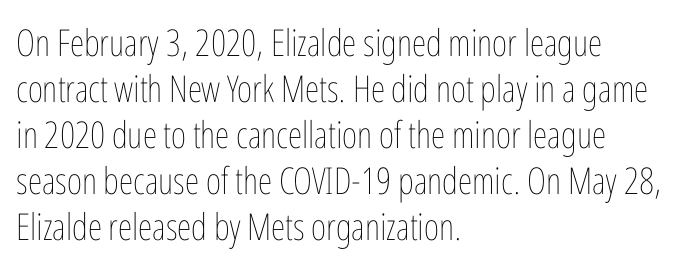
{"italic": "no", "bold": "no", "weight": "thin", "width": "condensed", "stroke_contrast": "low", "x_height": "medium", "monospaced": "no", "underline": "no", "align": "left", "line_spacing_ratio": 1.24, "letter_spacing": "normal", "letter_spacing_em": 0.0, "glyph_px": 37}
